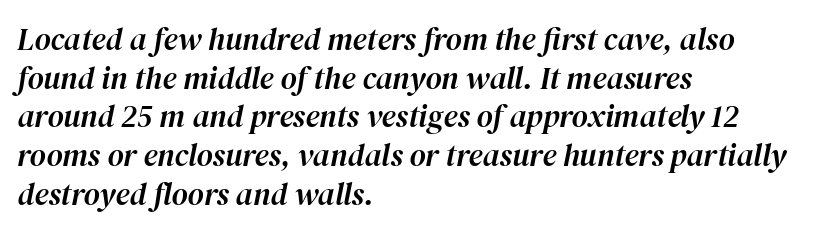
Q: Is the text italic (slanted)? A: Yes, it leans right by about 12 degrees.
Q: Is the text underlined? A: No.
Q: How is the paragraph aligned? A: Left-aligned.
Q: Is the spacing between letters normal or unusually wide? A: Normal.
Q: Is the spacing between lines tight, normal or loose? A: Normal.
Q: Width (condensed, normal, or wide)? A: Normal.
Q: Stroke contrast? A: High.
Q: x-height? A: Medium.
Q: Monospaced? A: No.
